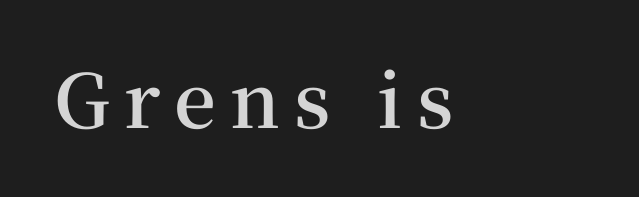
The image shows 74 px semibold serif type, upright; set not underlined; medium stroke contrast and a medium x-height.
